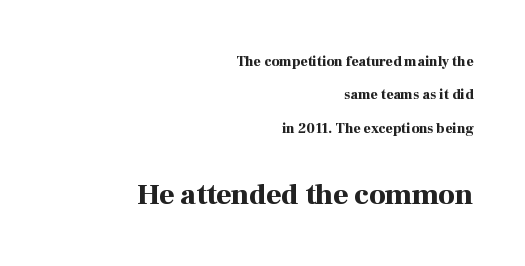
Designer's note — italics off, roman on. You'd pick this weight for a headline — it's a proper bold. Inter-character spacing is left at the font's built-in metrics. Quick note: interline space is abundant. The area under the type is left untouched. The text block is weighted toward the right margin, trailing off unevenly leftward.
